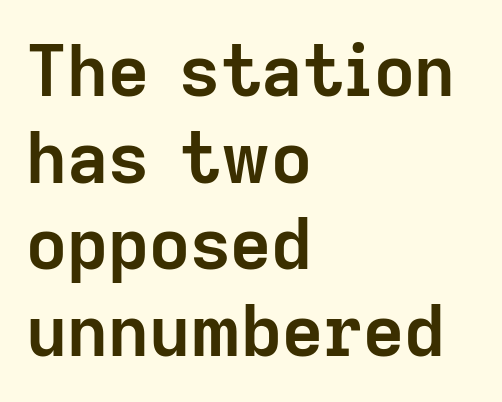
Q: Is the text bold? A: Yes.
Q: Is the text italic (slanted)? A: No, it is upright.
Q: Is the typeface a serif or a sans-serif typeface? A: Sans-serif.
Q: Is the text underlined? A: No.
Q: How is the paragraph aligned? A: Left-aligned.
Q: Is the spacing between letters normal or unusually wide? A: Normal.
Q: Width (condensed, normal, or wide)? A: Normal.
Q: Stroke contrast? A: Low.
Q: x-height? A: Medium.
Q: Monospaced? A: No.
